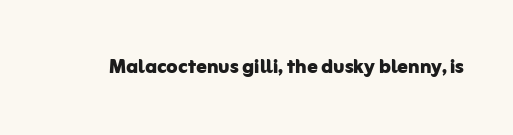
The image shows 26 px bold type, upright; set normal letter spacing, not underlined.
